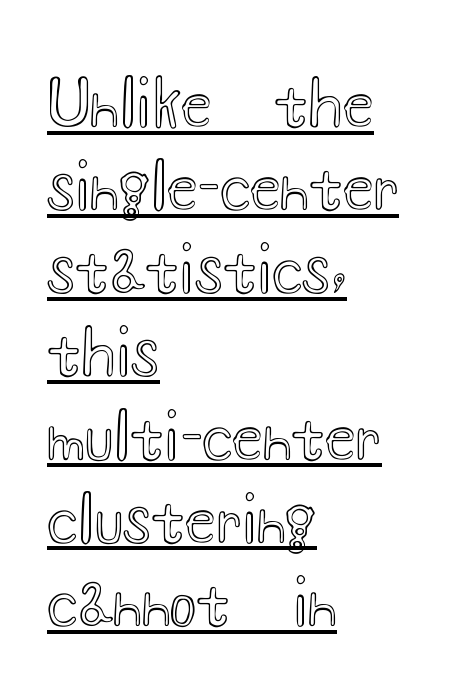
{"italic": "no", "width": "wide", "x_height": "small", "monospaced": "no", "underline": "yes", "align": "left", "line_spacing": "normal", "line_spacing_ratio": 1.32, "letter_spacing": "normal", "letter_spacing_em": 0.0, "glyph_px": 63}
